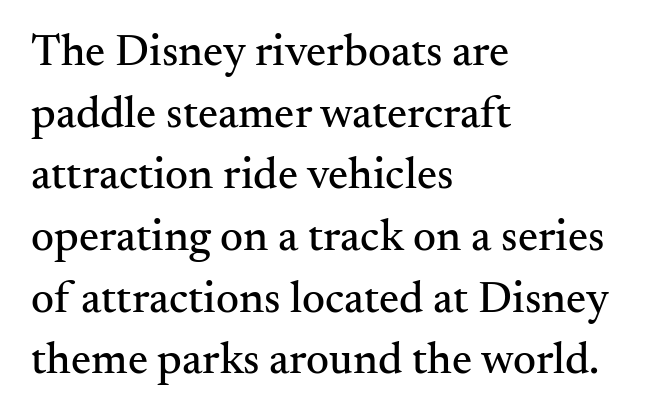
Q: Is the text italic (slanted)? A: No, it is upright.
Q: Is the typeface a serif or a sans-serif typeface? A: Serif.
Q: Is the text underlined? A: No.
Q: How is the paragraph aligned? A: Left-aligned.
Q: Is the spacing between letters normal or unusually wide? A: Normal.
Q: Is the spacing between lines tight, normal or loose? A: Normal.
Q: Width (condensed, normal, or wide)? A: Normal.
Q: Stroke contrast? A: Medium.
Q: x-height? A: Small.
Q: Monospaced? A: No.
